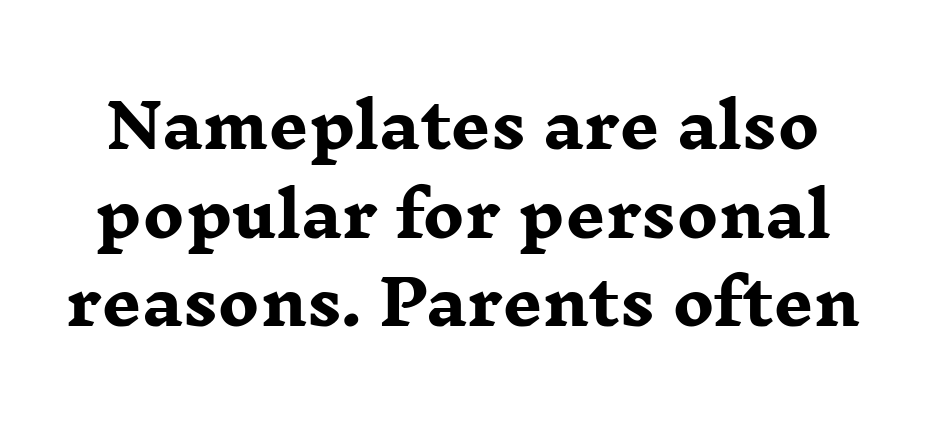
The image shows 62 px heavy, wide serif type, upright; set normal line spacing (1.43x), normal letter spacing, not underlined; low stroke contrast and a medium x-height.
